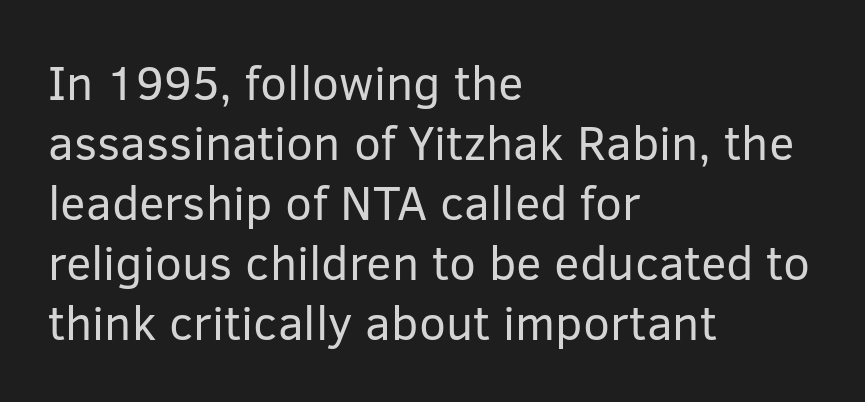
{"serif": "no", "italic": "no", "bold": "no", "weight": "regular", "width": "normal", "stroke_contrast": "low", "x_height": "medium", "monospaced": "no", "underline": "no", "align": "left", "line_spacing": "normal", "line_spacing_ratio": 1.25, "letter_spacing": "normal", "letter_spacing_em": 0.0, "glyph_px": 48}
